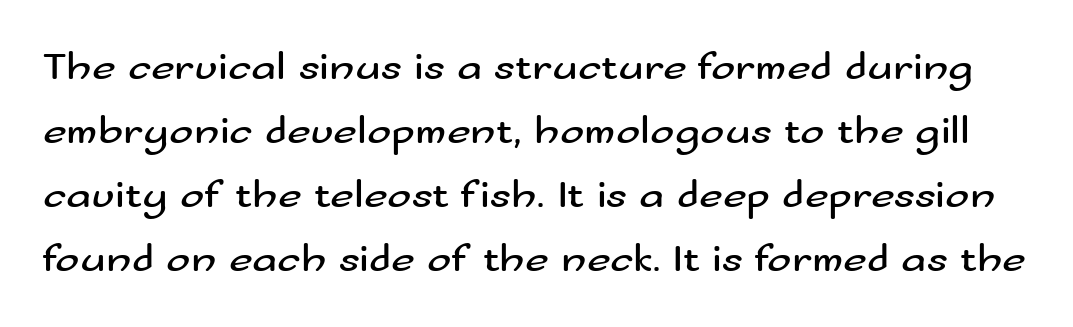
Q: Is the text bold? A: No.
Q: Is the text italic (slanted)? A: No, it is upright.
Q: Is the typeface a serif or a sans-serif typeface? A: Sans-serif.
Q: Is the text underlined? A: No.
Q: Is the spacing between letters normal or unusually wide? A: Normal.
Q: Is the spacing between lines tight, normal or loose? A: Normal.
Q: Width (condensed, normal, or wide)? A: Wide.
Q: Stroke contrast? A: Medium.
Q: x-height? A: Small.
Q: Monospaced? A: No.
